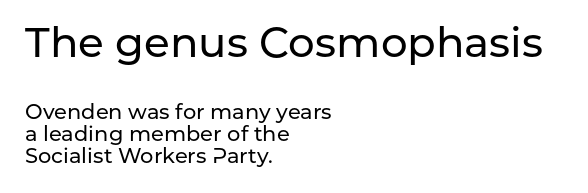
The image shows 42 px sans-serif type, upright; set left-aligned, tight line spacing (1.05x), normal letter spacing, not underlined; the first (top) block is 2.0x larger; low stroke contrast and a medium x-height.
